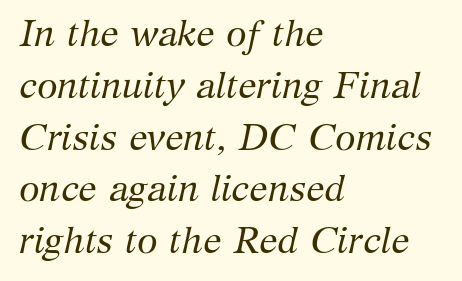
This sample has the flowing, uneven cadence of proportional lettering. In terms of posture, this sample is oblique. This is not heavy type; no bold has been used. Little horizontal feet cap the strokes, marking this as serif type. Students, observe: this is what conventionally led text looks like.
